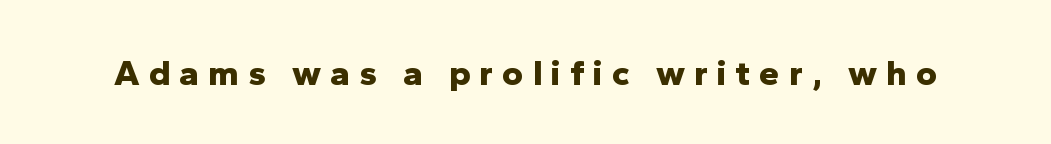
The tracking jumps out immediately: characters are airy and widely separated. Vertical strokes here are truly vertical. Think of a printed novel: that variable character pitch is what you see here. Any mark beneath the type? The region is blank. Unlike a traditional serif, this face leaves its strokes unadorned.
